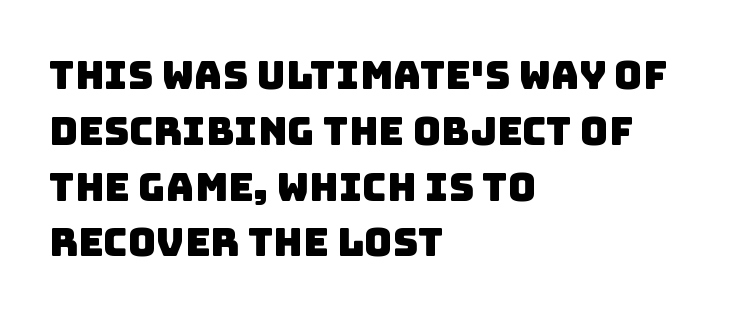
Q: Is the typeface a serif or a sans-serif typeface? A: Sans-serif.
Q: Is the text underlined? A: No.
Q: How is the paragraph aligned? A: Left-aligned.
Q: Is the spacing between letters normal or unusually wide? A: Normal.
Q: Is the spacing between lines tight, normal or loose? A: Normal.
Q: Width (condensed, normal, or wide)? A: Normal.
Q: Stroke contrast? A: Low.
Q: x-height? A: Large.
Q: Monospaced? A: No.
